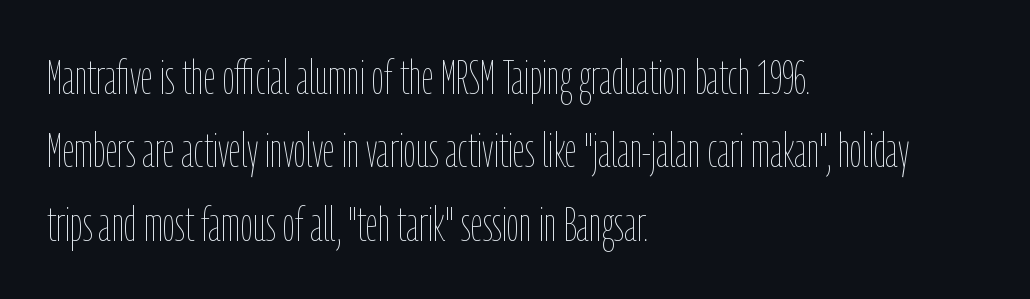
The image shows 48 px thin, condensed type, upright; set left-aligned, normal line spacing (1.53x), normal letter spacing, not underlined; low stroke contrast and a medium x-height.
